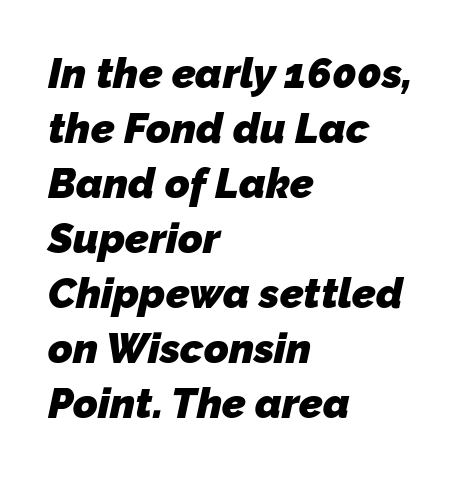
Summary of vertical rhythm: regular, with standard interline spacing. Unmarked baselines from the first word to the last. Between one letter and the next there's only the usual sliver of space. How heavy is the stroke? Heavy — this is a bold.
